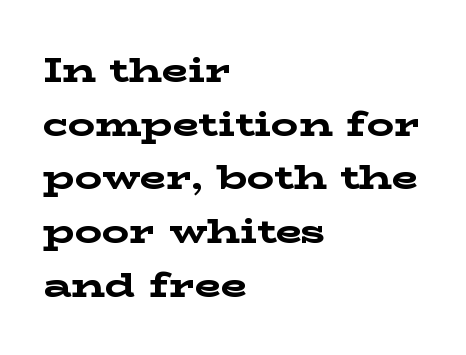
A dark, heavy texture on the line: the type is bold. Posture: vertical. The area under the type is left untouched. The paragraph has a hard left edge and a soft right edge. Between one letter and the next there's only the usual sliver of space.
